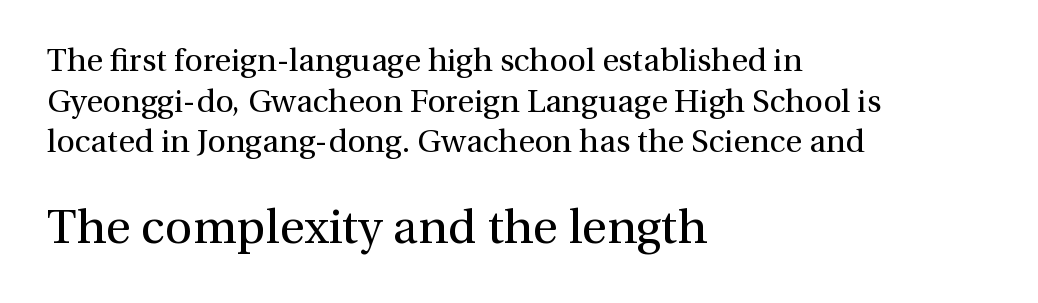
{"serif": "yes", "italic": "no", "bold": "no", "weight": "regular", "width": "normal", "stroke_contrast": "medium", "x_height": "medium", "monospaced": "no", "underline": "no", "align": "left", "line_spacing": "normal", "line_spacing_ratio": 1.27, "letter_spacing": "normal", "letter_spacing_em": 0.0, "larger_block": "second", "size_ratio": 1.5, "glyph_px": 48}
